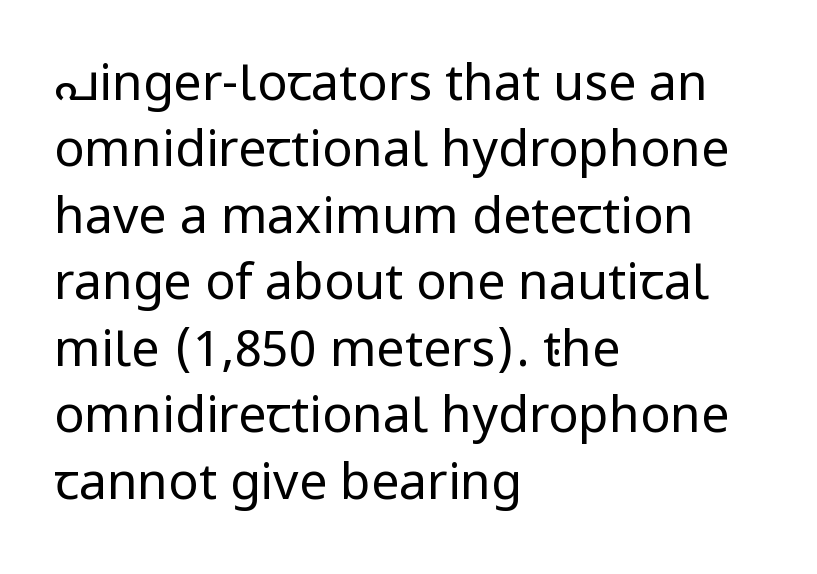
Q: Is the text bold? A: No.
Q: Is the text italic (slanted)? A: No, it is upright.
Q: Is the typeface a serif or a sans-serif typeface? A: Sans-serif.
Q: Is the text underlined? A: No.
Q: How is the paragraph aligned? A: Left-aligned.
Q: Is the spacing between letters normal or unusually wide? A: Normal.
Q: Is the spacing between lines tight, normal or loose? A: Normal.
Q: Width (condensed, normal, or wide)? A: Normal.
Q: Stroke contrast? A: Low.
Q: x-height? A: Medium.
Q: Monospaced? A: No.
